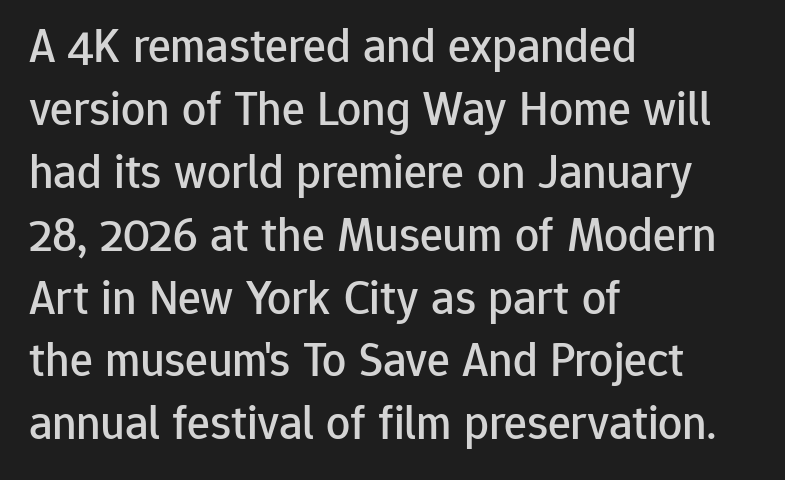
Q: Is the text italic (slanted)? A: No, it is upright.
Q: Is the typeface a serif or a sans-serif typeface? A: Sans-serif.
Q: Is the text underlined? A: No.
Q: How is the paragraph aligned? A: Left-aligned.
Q: Is the spacing between letters normal or unusually wide? A: Normal.
Q: Is the spacing between lines tight, normal or loose? A: Normal.
Q: Width (condensed, normal, or wide)? A: Normal.
Q: Stroke contrast? A: Low.
Q: x-height? A: Medium.
Q: Monospaced? A: No.
